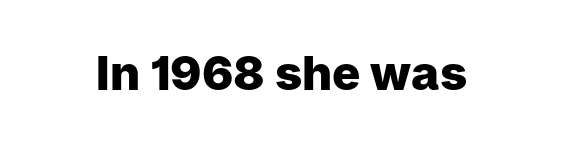
{"serif": "no", "italic": "no", "bold": "yes", "weight": "heavy", "width": "normal", "stroke_contrast": "low", "x_height": "medium", "monospaced": "no", "underline": "no", "letter_spacing": "normal", "letter_spacing_em": 0.0, "glyph_px": 47}
